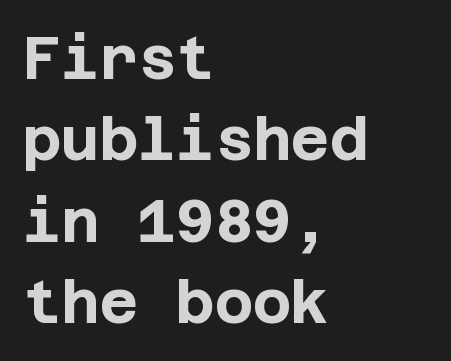
Notice how descenders clear the ascenders below comfortably — that's standard leading. Nothing sits at the stroke ends, so this counts as sans-serif. I'd describe the lettering as bold — thick and assertive. Ordinary non-slanted type is in use. The rendering keeps characters at their native spacing.
